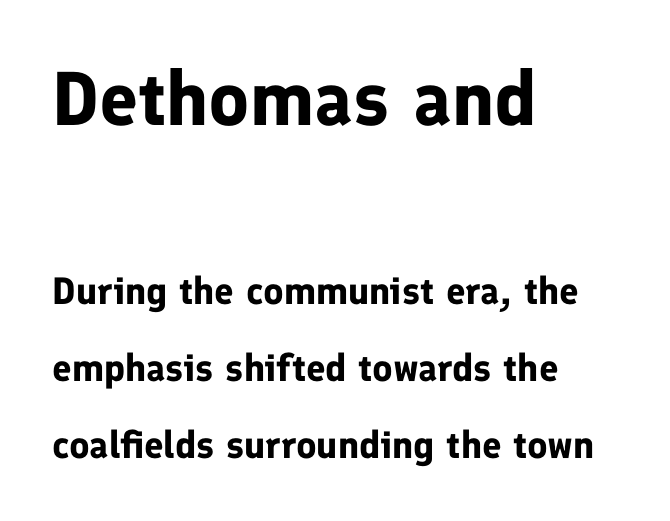
The image shows 76 px bold sans-serif type, upright; set left-aligned, loose line spacing (2.03x), normal letter spacing, not underlined; the first (top) block is 2.0x larger; low stroke contrast and a medium x-height.
